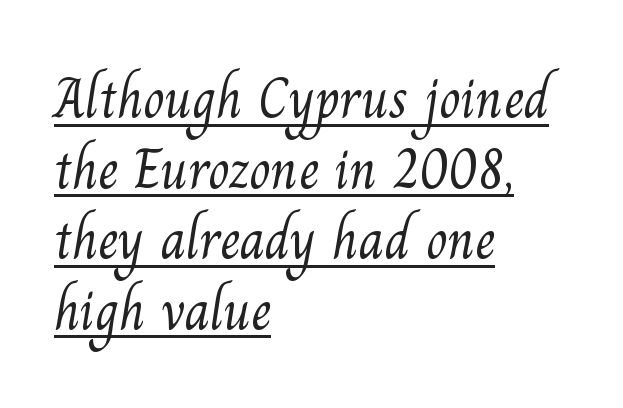
Q: Is the text bold? A: No.
Q: Is the typeface a serif or a sans-serif typeface? A: Serif.
Q: Is the text underlined? A: Yes.
Q: How is the paragraph aligned? A: Left-aligned.
Q: Is the spacing between letters normal or unusually wide? A: Normal.
Q: Is the spacing between lines tight, normal or loose? A: Normal.
Q: Width (condensed, normal, or wide)? A: Normal.
Q: Stroke contrast? A: Medium.
Q: x-height? A: Small.
Q: Monospaced? A: No.
